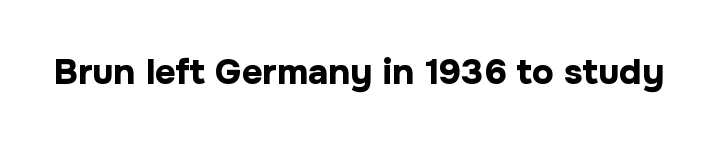
{"serif": "no", "italic": "no", "bold": "yes", "weight": "bold", "width": "normal", "stroke_contrast": "low", "x_height": "medium", "monospaced": "no", "underline": "no", "letter_spacing": "normal", "letter_spacing_em": 0.0, "glyph_px": 36}
